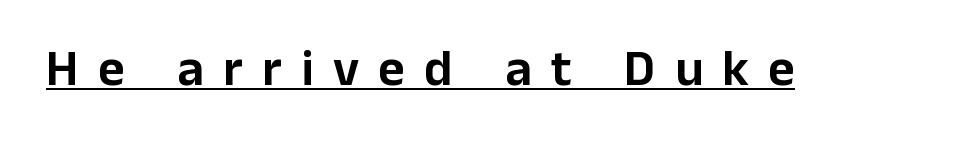
Here the designer chose a conventional face with non-uniform glyph widths. Caption: lettering with a line underneath. Characters follow at a spacing far wider than the type designer built in. Posture: straight, roman, zero tilt. The letters carry no serifs — their stems end cleanly without finishing strokes.
